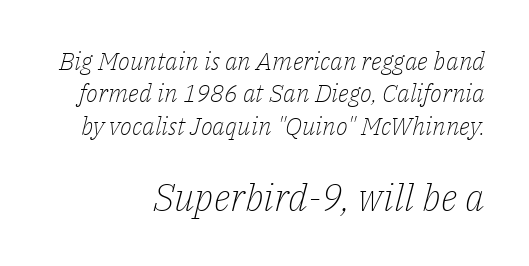
The image shows 38 px light serif type, italic (leaning right); set right-aligned, normal line spacing (1.3x), normal letter spacing, not underlined; the second (bottom) block is 1.52x larger; low stroke contrast and a medium x-height.
